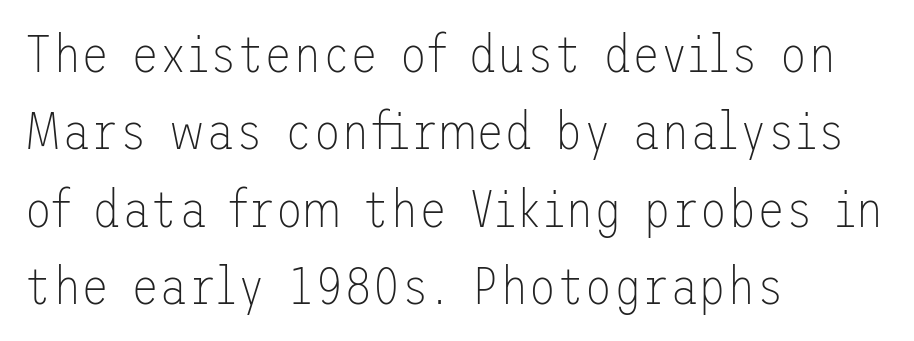
{"serif": "no", "italic": "no", "bold": "no", "weight": "thin", "width": "normal", "stroke_contrast": "low", "x_height": "medium", "underline": "no", "align": "left", "line_spacing": "normal", "line_spacing_ratio": 1.49, "letter_spacing": "normal", "letter_spacing_em": 0.0, "glyph_px": 52}
